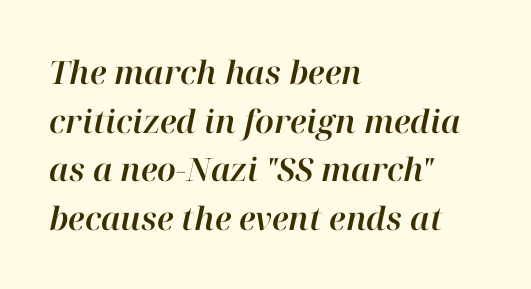
{"italic": "yes", "lean": "right", "slant_degrees": 12, "width": "normal", "stroke_contrast": "high", "x_height": "medium", "monospaced": "no", "underline": "no", "align": "left", "line_spacing": "normal", "line_spacing_ratio": 1.52, "letter_spacing": "normal", "letter_spacing_em": 0.0, "glyph_px": 32}
